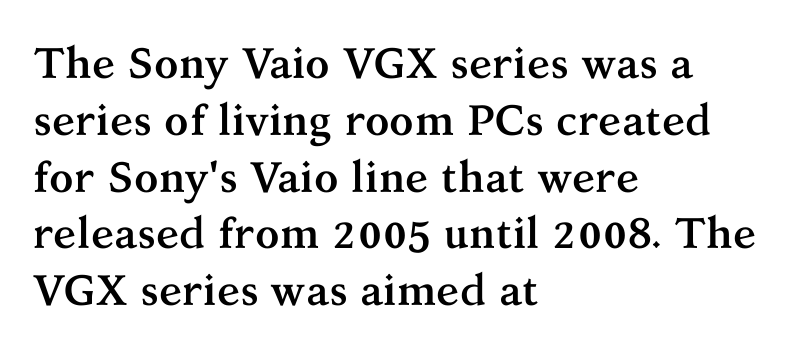
Q: Is the text bold? A: Yes.
Q: Is the text italic (slanted)? A: No, it is upright.
Q: Is the typeface a serif or a sans-serif typeface? A: Serif.
Q: Is the text underlined? A: No.
Q: How is the paragraph aligned? A: Left-aligned.
Q: Is the spacing between letters normal or unusually wide? A: Normal.
Q: Is the spacing between lines tight, normal or loose? A: Normal.
Q: Width (condensed, normal, or wide)? A: Normal.
Q: Stroke contrast? A: Medium.
Q: x-height? A: Medium.
Q: Monospaced? A: No.
